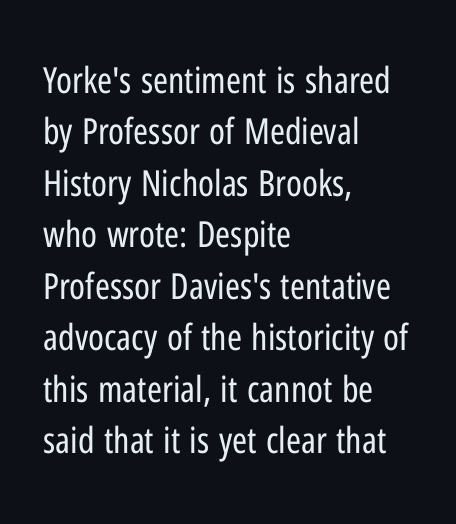
Standard letterfit; no display-style spreading of the glyphs. It's the straight-up-and-down kind of type. Serifs: no, the terminals of the letterforms are clean. Does the copy run flush right? No — it runs flush left.
